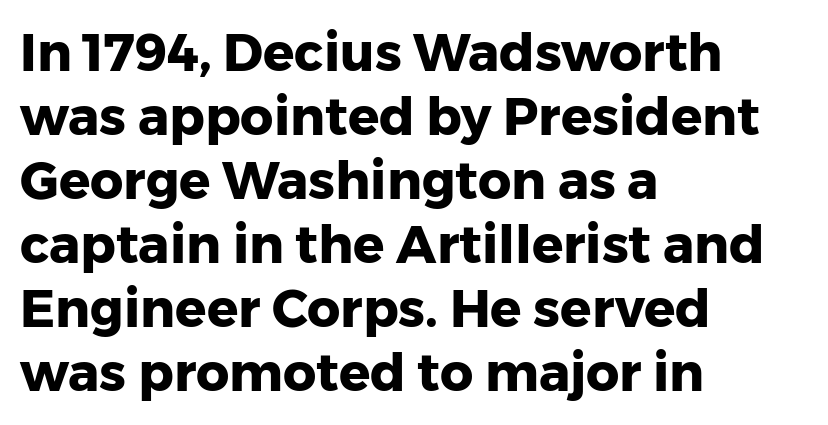
The image shows 52 px heavy sans-serif type, upright; set left-aligned, line spacing 1.23x, normal letter spacing, not underlined; low stroke contrast and a medium x-height.
